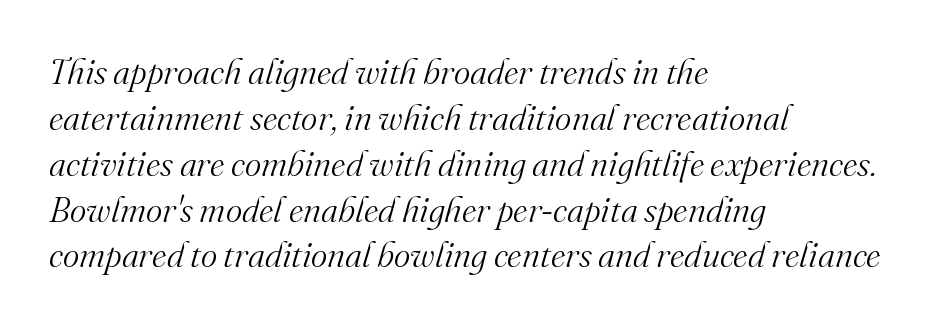
The image shows 35 px light serif type, italic (leaning right); set left-aligned, normal line spacing (1.31x), normal letter spacing, not underlined; medium stroke contrast and a small x-height.
